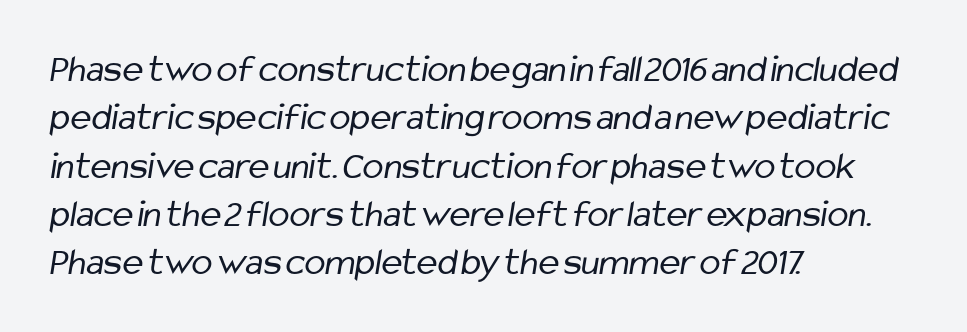
Q: Is the text bold? A: No.
Q: Is the typeface a serif or a sans-serif typeface? A: Sans-serif.
Q: Is the text underlined? A: No.
Q: How is the paragraph aligned? A: Left-aligned.
Q: Is the spacing between letters normal or unusually wide? A: Normal.
Q: Width (condensed, normal, or wide)? A: Condensed.
Q: Stroke contrast? A: Low.
Q: x-height? A: Medium.
Q: Monospaced? A: No.
